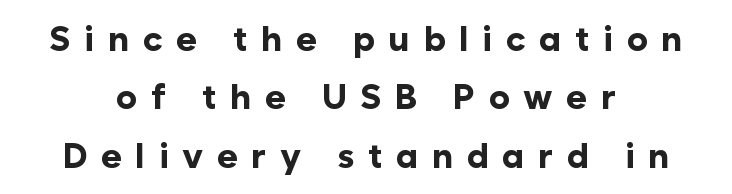
The passage shown is emphatically bold. The passage shown stacks its lines at a standard gap. Neither beginnings nor endings align; midpoints do. Loose tracking; the words dissolve into strings of separated letters. If you drew a line through each stem, it would be perfectly vertical.
